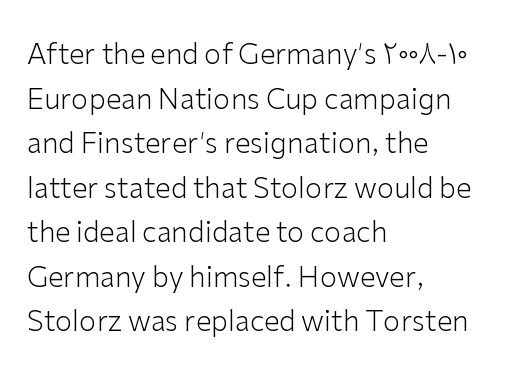
{"serif": "no", "italic": "no", "bold": "no", "weight": "light", "width": "normal", "stroke_contrast": "low", "x_height": "medium", "monospaced": "no", "underline": "no", "align": "left", "line_spacing": "normal", "line_spacing_ratio": 1.59, "letter_spacing": "normal", "letter_spacing_em": 0.0, "glyph_px": 28}
